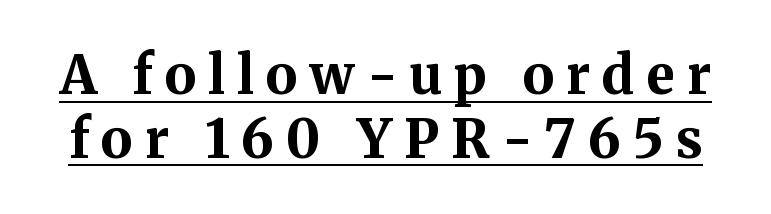
The image shows 53 px bold serif type, upright; set line spacing 1.2x, unusually wide letter spacing (+0.23 em), underlined; medium stroke contrast and a medium x-height.
